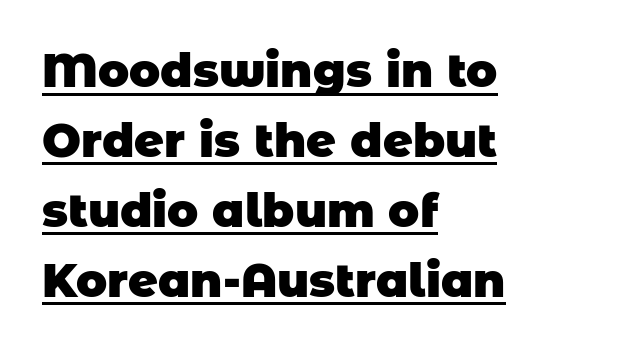
Q: Is the text bold? A: Yes.
Q: Is the typeface a serif or a sans-serif typeface? A: Sans-serif.
Q: Is the text underlined? A: Yes.
Q: How is the paragraph aligned? A: Left-aligned.
Q: Is the spacing between letters normal or unusually wide? A: Normal.
Q: Is the spacing between lines tight, normal or loose? A: Normal.
Q: Width (condensed, normal, or wide)? A: Normal.
Q: Stroke contrast? A: Low.
Q: x-height? A: Large.
Q: Monospaced? A: No.
